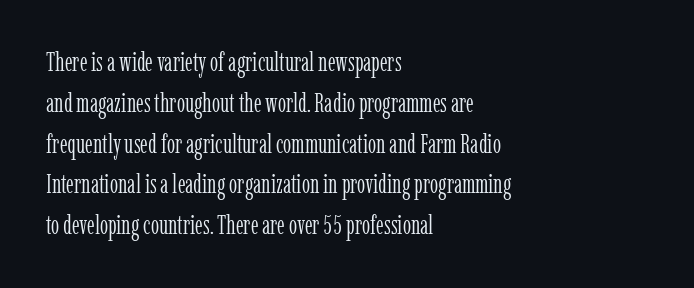
The gap between lines stays unmarked. No extra tracking has been applied to these lines. Does the leading feel generous? No, just average. Short and long lines alike share a common starting point at left.
